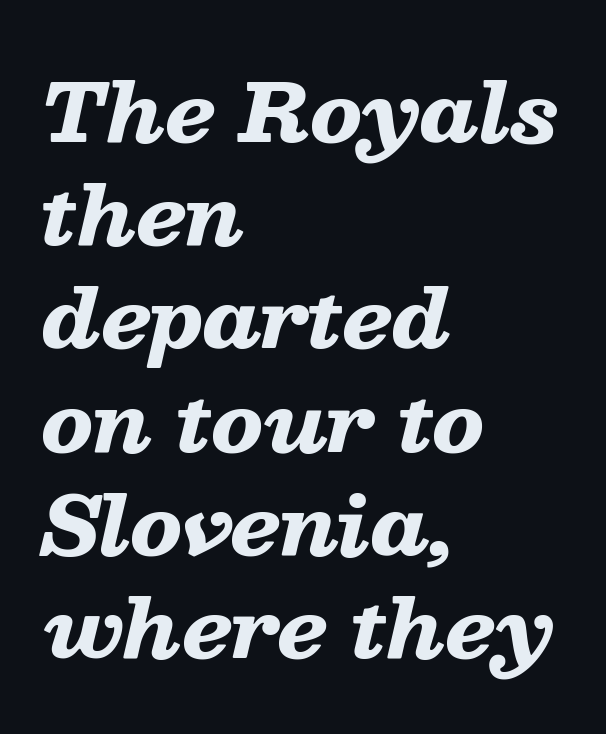
{"italic": "yes", "lean": "right", "slant_degrees": 13, "bold": "yes", "weight": "heavy", "width": "wide", "stroke_contrast": "low", "x_height": "medium", "monospaced": "no", "underline": "no", "align": "left", "line_spacing": "normal", "line_spacing_ratio": 1.29, "letter_spacing": "normal", "letter_spacing_em": 0.0, "glyph_px": 80}
